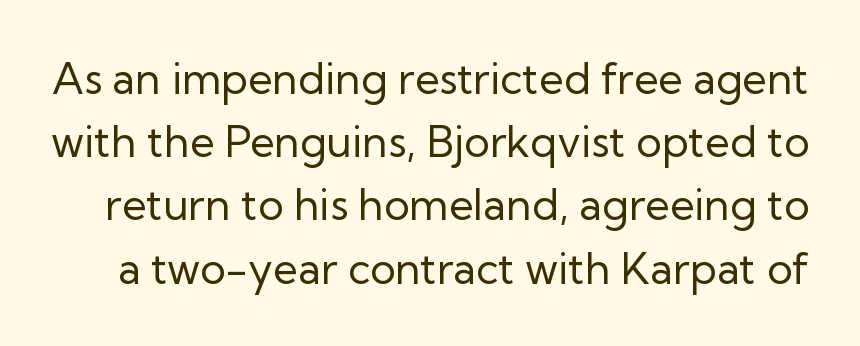
The image shows 43 px regular-weight sans-serif type, upright; set normal line spacing (1.47x), normal letter spacing, not underlined; low stroke contrast and a medium x-height.
